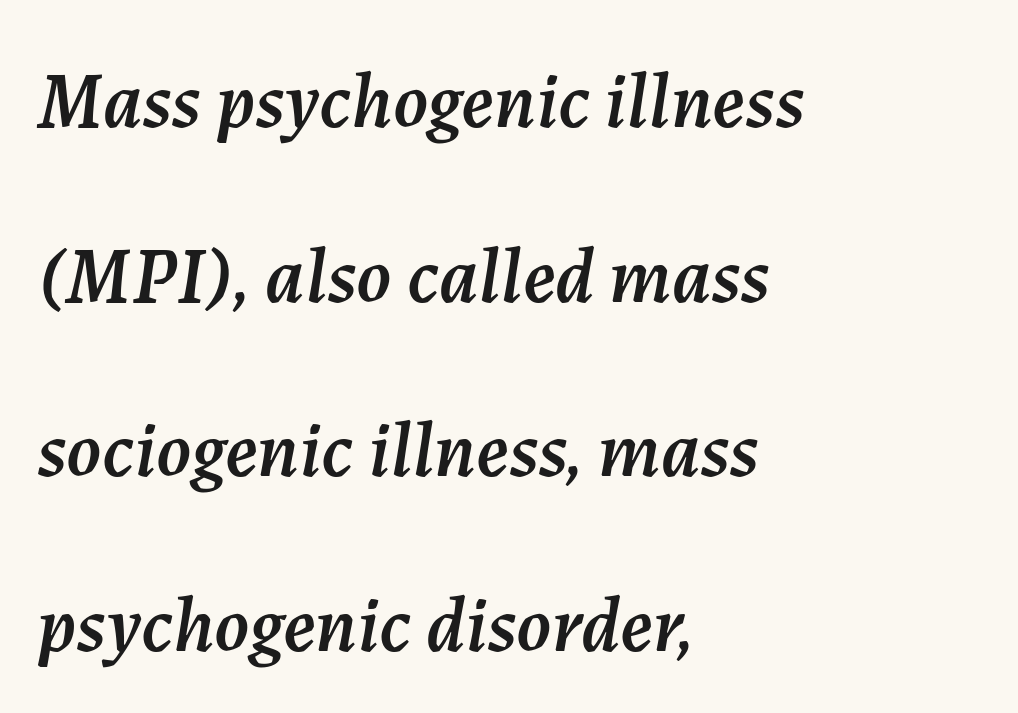
The tracking reads as untouched default to a designer's eye. Descender tails drop into unmarked territory. Every row of glyphs begins at an identical x-position on the left. This sample has the flowing, uneven cadence of proportional lettering. Vertically, the passage feels expansive, rows floating well apart.
